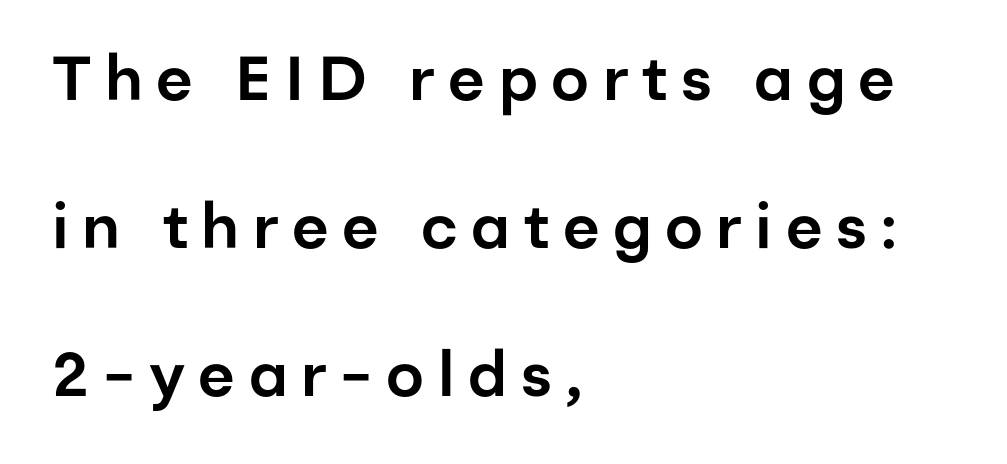
{"serif": "no", "italic": "no", "width": "normal", "stroke_contrast": "low", "x_height": "medium", "monospaced": "no", "underline": "no", "align": "left", "line_spacing": "loose", "line_spacing_ratio": 2.39, "letter_spacing": "wide", "letter_spacing_em": 0.22, "glyph_px": 62}
